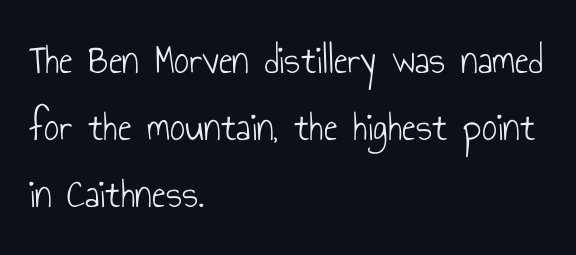
Horizontal alignment here is leftward, the default for most running prose. Characters follow at the spacing the type designer built in. The face used here is a sans, in the tradition of grotesques and geometrics. Underlining? Definitely not there. Varying glyph widths throughout — classic text-font behaviour.
